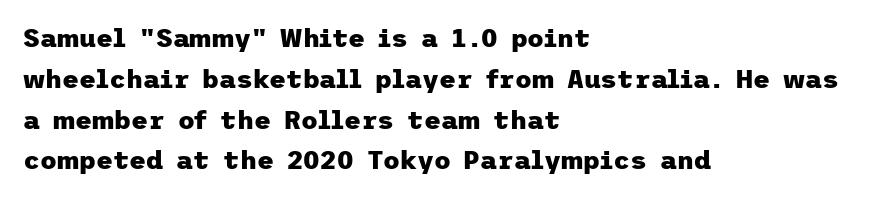
Q: Is the text bold? A: Yes.
Q: Is the text italic (slanted)? A: No, it is upright.
Q: Is the text underlined? A: No.
Q: How is the paragraph aligned? A: Left-aligned.
Q: Is the spacing between letters normal or unusually wide? A: Normal.
Q: Is the spacing between lines tight, normal or loose? A: Normal.
